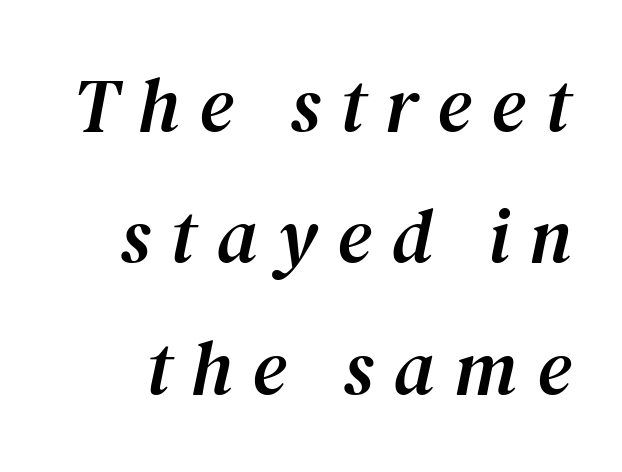
{"serif": "yes", "italic": "yes", "lean": "right", "slant_degrees": 12, "width": "normal", "stroke_contrast": "medium", "x_height": "medium", "monospaced": "no", "underline": "no", "line_spacing_ratio": 1.73, "letter_spacing": "wide", "letter_spacing_em": 0.26, "glyph_px": 76}
